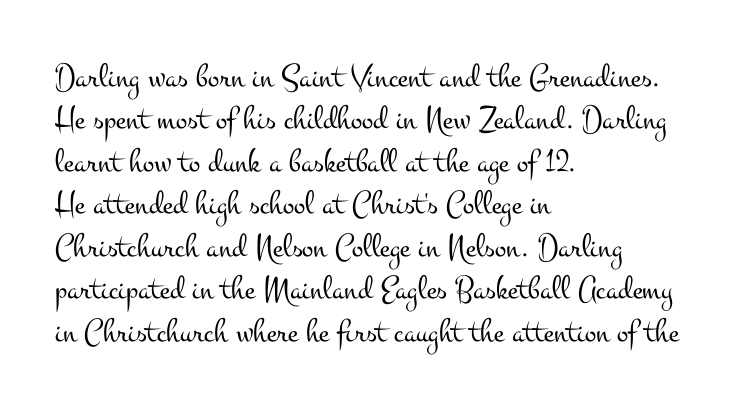
Q: Is the text bold? A: No.
Q: Is the text italic (slanted)? A: Yes.
Q: Is the typeface a serif or a sans-serif typeface? A: Serif.
Q: Is the text underlined? A: No.
Q: How is the paragraph aligned? A: Left-aligned.
Q: Is the spacing between letters normal or unusually wide? A: Normal.
Q: Is the spacing between lines tight, normal or loose? A: Normal.
Q: Width (condensed, normal, or wide)? A: Wide.
Q: Stroke contrast? A: Medium.
Q: x-height? A: Small.
Q: Monospaced? A: No.
